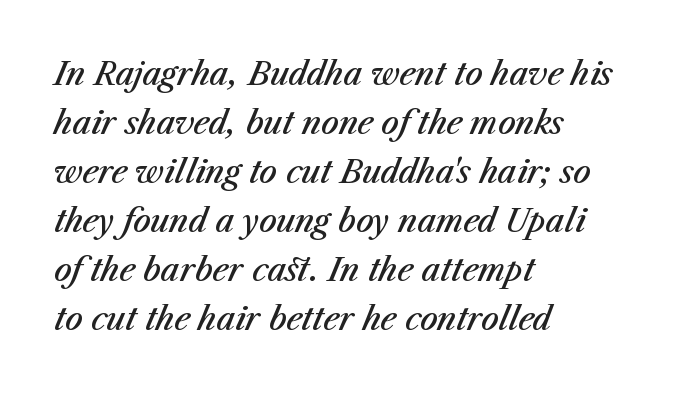
Q: Is the text bold? A: Semi-bold.
Q: Is the text italic (slanted)? A: Yes, it leans right by about 23 degrees.
Q: Is the text underlined? A: No.
Q: How is the paragraph aligned? A: Left-aligned.
Q: Is the spacing between letters normal or unusually wide? A: Normal.
Q: Is the spacing between lines tight, normal or loose? A: Normal.
Q: Width (condensed, normal, or wide)? A: Normal.
Q: Stroke contrast? A: Medium.
Q: x-height? A: Medium.
Q: Monospaced? A: No.
